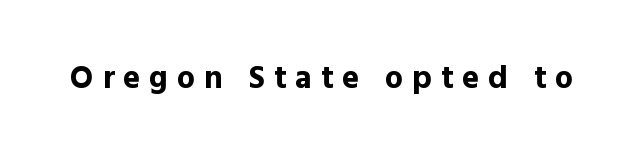
Is the type bold? Yes — the strokes are clearly thick and heavy. The type is letterspaced generously, with wide tracking. A roman cut, with each character standing at attention. Plain, unruled lines of type. A typesetter would call this proportional, since set widths differ per character.
